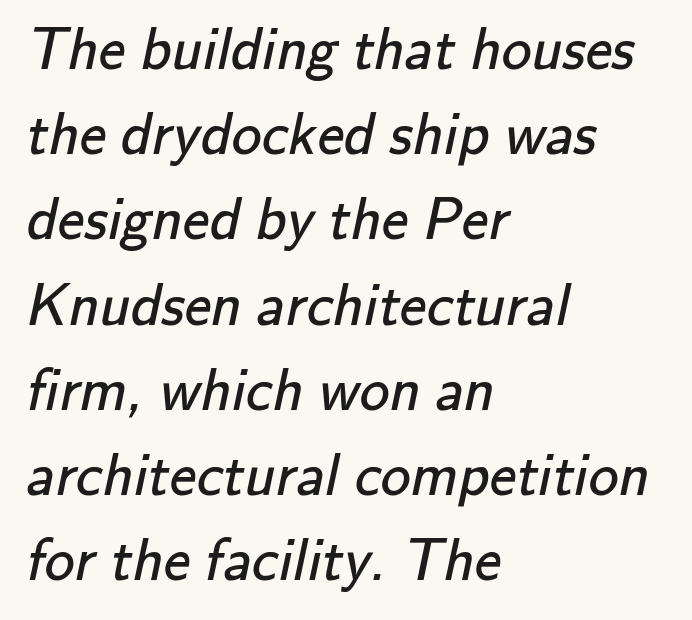
{"serif": "no", "bold": "no", "weight": "regular", "width": "normal", "stroke_contrast": "low", "x_height": "small", "monospaced": "no", "underline": "no", "align": "left", "line_spacing": "normal", "line_spacing_ratio": 1.42, "letter_spacing": "normal", "letter_spacing_em": 0.0, "glyph_px": 60}
